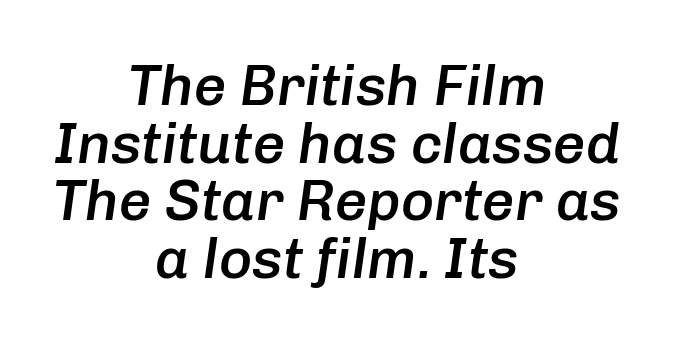
{"italic": "yes", "lean": "right", "slant_degrees": 8, "bold": "semi", "weight": "semibold", "width": "normal", "stroke_contrast": "low", "x_height": "medium", "monospaced": "no", "underline": "no", "align": "center", "line_spacing": "tight", "line_spacing_ratio": 1.01, "letter_spacing": "normal", "letter_spacing_em": 0.0, "glyph_px": 57}
